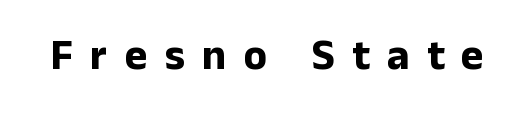
Q: Is the text bold? A: Yes.
Q: Is the text italic (slanted)? A: No, it is upright.
Q: Is the typeface a serif or a sans-serif typeface? A: Sans-serif.
Q: Is the text underlined? A: No.
Q: Is the spacing between letters normal or unusually wide? A: Unusually wide.
Q: Width (condensed, normal, or wide)? A: Normal.
Q: Stroke contrast? A: Low.
Q: x-height? A: Medium.
Q: Monospaced? A: No.
